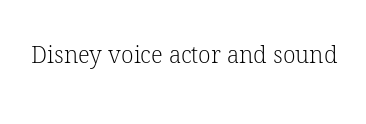
The type is set solid horizontally, with unmodified tracking. Words float on clear page, feet unadorned. A quiet, ordinary-to-light weight characterises the typeface. The type sits square on the baseline with zero lean.
